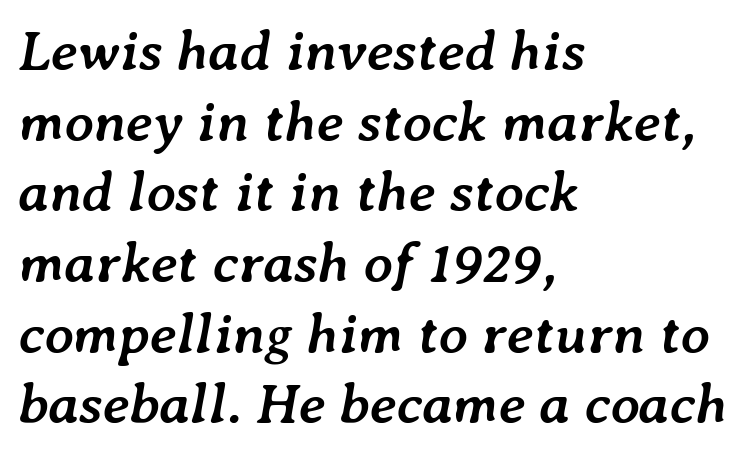
Q: Is the text bold? A: Yes.
Q: Is the text italic (slanted)? A: Yes, it leans right by about 7 degrees.
Q: Is the text underlined? A: No.
Q: How is the paragraph aligned? A: Left-aligned.
Q: Is the spacing between letters normal or unusually wide? A: Normal.
Q: Width (condensed, normal, or wide)? A: Normal.
Q: Stroke contrast? A: Low.
Q: x-height? A: Medium.
Q: Monospaced? A: No.
